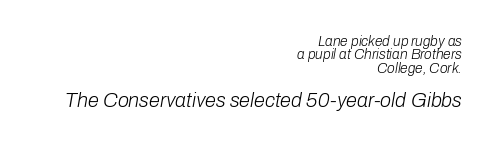
Q: Is the text bold? A: No.
Q: Is the text italic (slanted)? A: Yes, it leans right by about 10 degrees.
Q: Is the text underlined? A: No.
Q: How is the paragraph aligned? A: Right-aligned.
Q: Is the spacing between letters normal or unusually wide? A: Normal.
Q: Is the spacing between lines tight, normal or loose? A: Tight.
Q: Which block of text is set in a larger size, the first (top) or the second (bottom)? A: The second (bottom) one.
